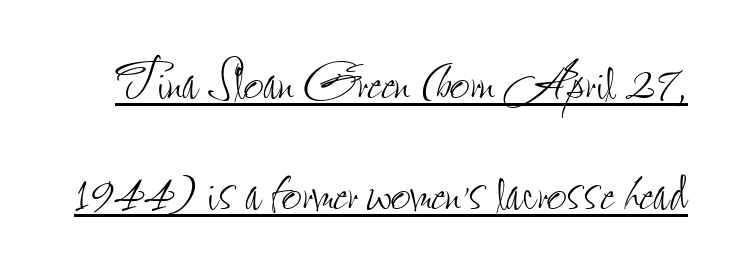
{"bold": "no", "weight": "thin", "width": "condensed", "stroke_contrast": "low", "x_height": "small", "monospaced": "no", "underline": "yes", "line_spacing": "normal", "line_spacing_ratio": 1.59, "letter_spacing": "normal", "letter_spacing_em": 0.0, "glyph_px": 70}
